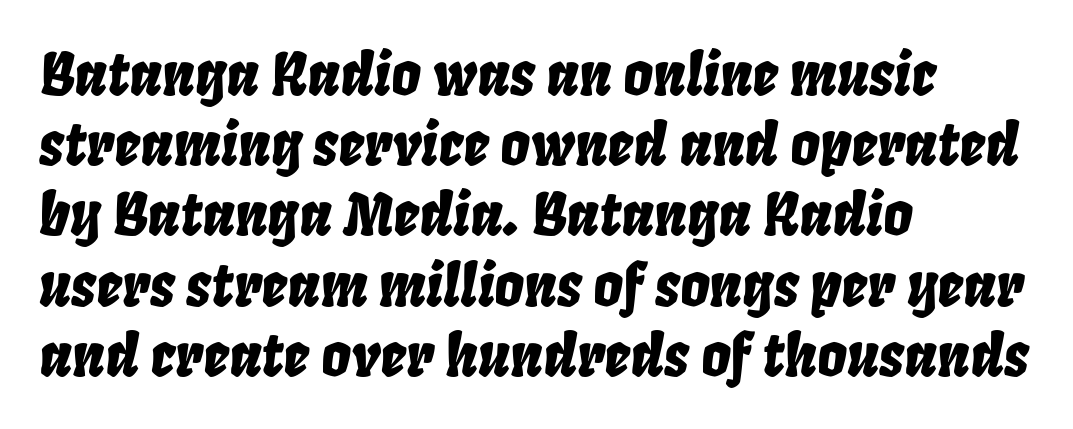
Q: Is the text italic (slanted)? A: Yes, it leans right by about 8 degrees.
Q: Is the text underlined? A: No.
Q: How is the paragraph aligned? A: Left-aligned.
Q: Is the spacing between letters normal or unusually wide? A: Normal.
Q: Width (condensed, normal, or wide)? A: Condensed.
Q: Stroke contrast? A: Low.
Q: x-height? A: Large.
Q: Monospaced? A: No.
